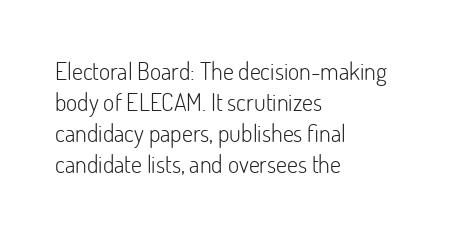
The image shows 24 px text type, upright; set left-aligned, normal line spacing (1.29x), normal letter spacing, not underlined.
